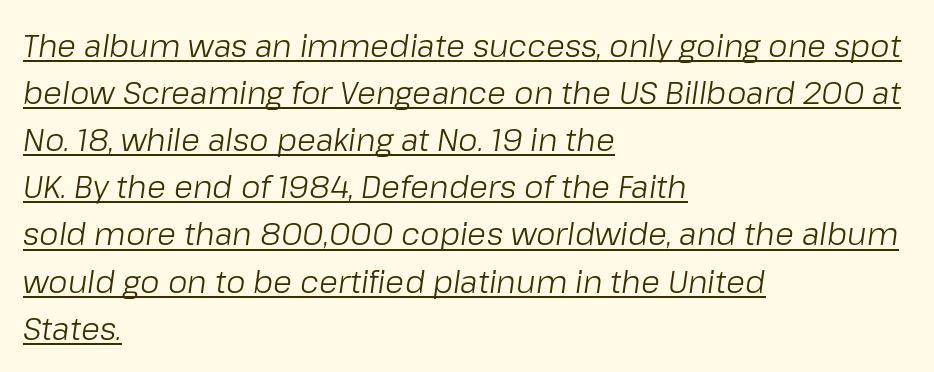
Q: Is the text bold? A: No.
Q: Is the text italic (slanted)? A: Yes, it leans right by about 8 degrees.
Q: Is the text underlined? A: Yes.
Q: How is the paragraph aligned? A: Left-aligned.
Q: Is the spacing between letters normal or unusually wide? A: Normal.
Q: Is the spacing between lines tight, normal or loose? A: Normal.
Q: Width (condensed, normal, or wide)? A: Normal.
Q: Stroke contrast? A: Low.
Q: x-height? A: Medium.
Q: Monospaced? A: No.
